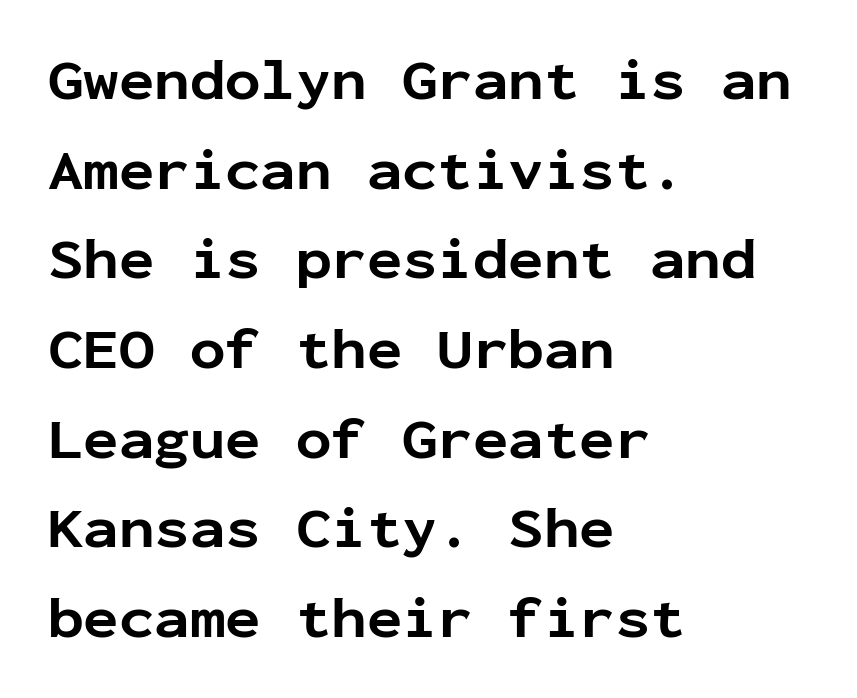
The image shows 59 px bold sans-serif type, upright, monospaced; set left-aligned, normal line spacing (1.52x), normal letter spacing, not underlined; low stroke contrast and a medium x-height.
